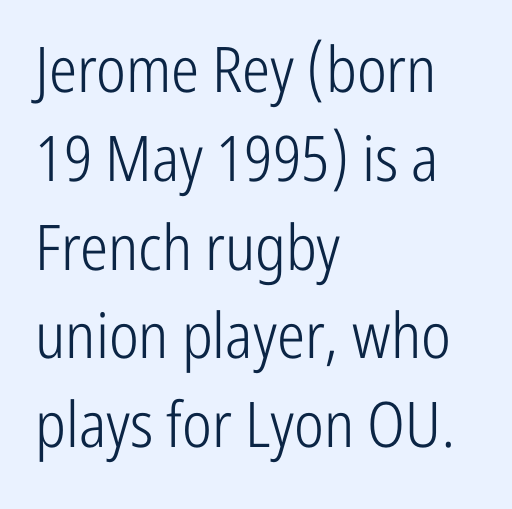
The image shows 63 px light, condensed sans-serif type, upright; set left-aligned, normal line spacing (1.41x), normal letter spacing, not underlined; low stroke contrast and a medium x-height.
